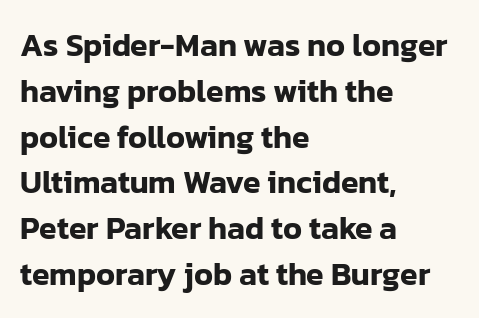
Q: Is the text italic (slanted)? A: No, it is upright.
Q: Is the typeface a serif or a sans-serif typeface? A: Sans-serif.
Q: Is the text underlined? A: No.
Q: How is the paragraph aligned? A: Left-aligned.
Q: Is the spacing between letters normal or unusually wide? A: Normal.
Q: Is the spacing between lines tight, normal or loose? A: Normal.
Q: Width (condensed, normal, or wide)? A: Normal.
Q: Stroke contrast? A: Low.
Q: x-height? A: Medium.
Q: Monospaced? A: No.
